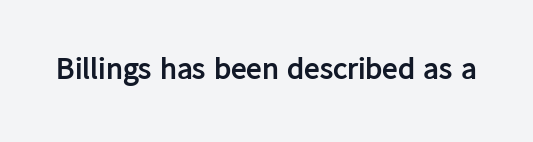
{"serif": "no", "italic": "no", "bold": "yes", "weight": "semibold", "width": "normal", "stroke_contrast": "low", "x_height": "medium", "monospaced": "no", "underline": "no", "letter_spacing": "normal", "letter_spacing_em": 0.0, "glyph_px": 31}
